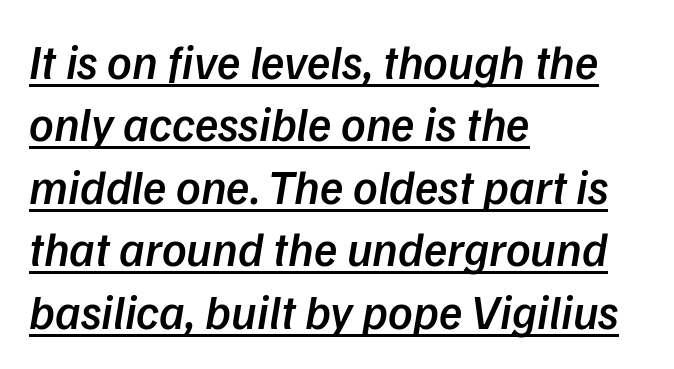
{"serif": "no", "bold": "semi", "weight": "semibold", "width": "normal", "stroke_contrast": "low", "x_height": "medium", "monospaced": "no", "underline": "yes", "align": "left", "line_spacing": "normal", "line_spacing_ratio": 1.3, "letter_spacing": "normal", "letter_spacing_em": 0.0, "glyph_px": 48}
